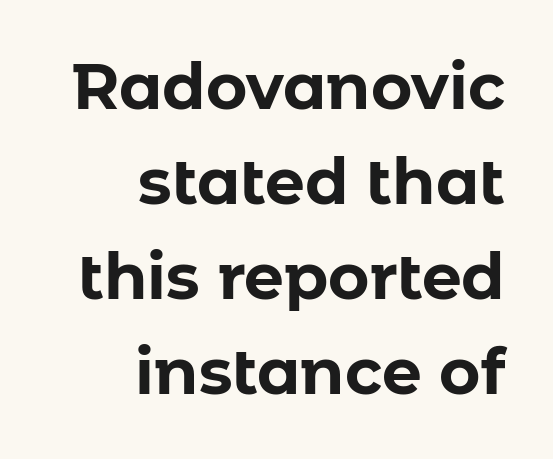
Q: Is the text bold? A: Yes.
Q: Is the text italic (slanted)? A: No, it is upright.
Q: Is the typeface a serif or a sans-serif typeface? A: Sans-serif.
Q: Is the text underlined? A: No.
Q: How is the paragraph aligned? A: Right-aligned.
Q: Is the spacing between letters normal or unusually wide? A: Normal.
Q: Is the spacing between lines tight, normal or loose? A: Normal.
Q: Width (condensed, normal, or wide)? A: Normal.
Q: Stroke contrast? A: Low.
Q: x-height? A: Medium.
Q: Monospaced? A: No.
